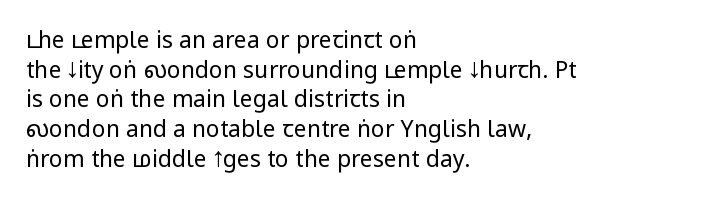
The image shows 23 px text type, upright; set left-aligned, normal line spacing (1.29x), normal letter spacing, not underlined.
